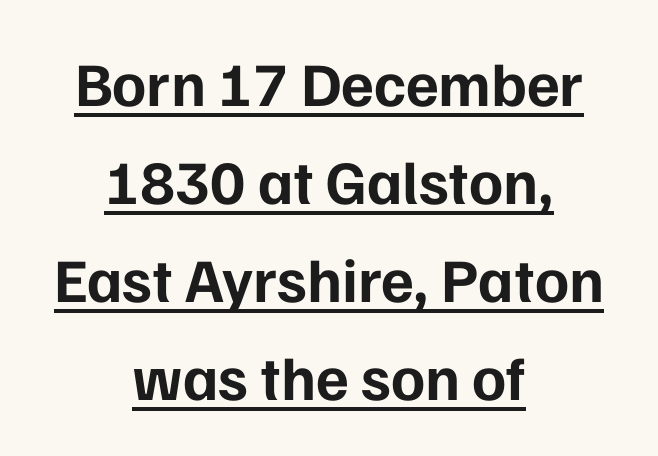
The image shows 62 px bold sans-serif type, upright; set centered, normal line spacing (1.58x), normal letter spacing, underlined; low stroke contrast and a medium x-height.
